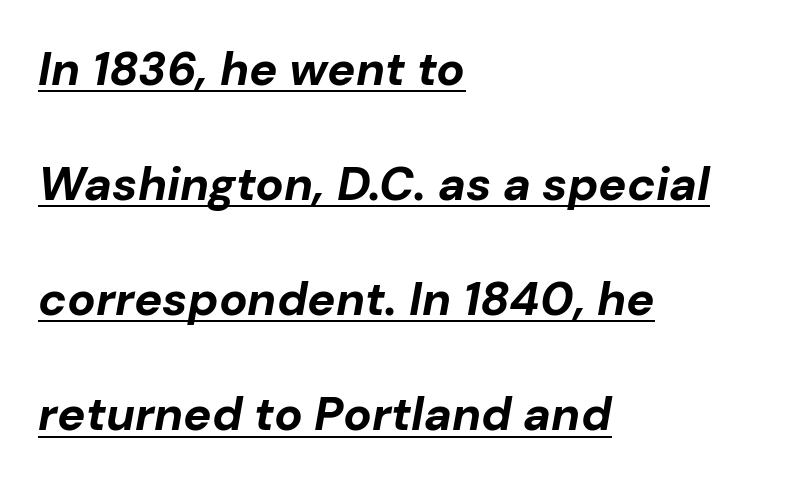
{"italic": "yes", "lean": "right", "slant_degrees": 10, "bold": "yes", "weight": "bold", "width": "normal", "stroke_contrast": "low", "x_height": "medium", "monospaced": "no", "underline": "yes", "align": "left", "line_spacing": "loose", "line_spacing_ratio": 2.45, "letter_spacing": "normal", "letter_spacing_em": 0.0, "glyph_px": 47}
